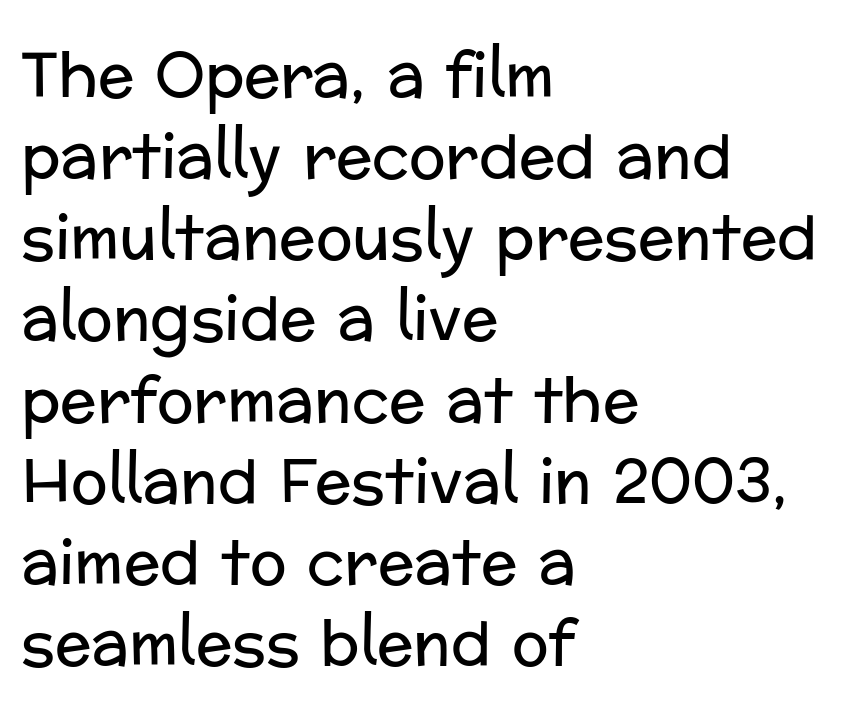
{"serif": "no", "italic": "no", "bold": "no", "weight": "regular", "width": "normal", "stroke_contrast": "low", "x_height": "medium", "monospaced": "no", "underline": "no", "align": "left", "line_spacing": "normal", "line_spacing_ratio": 1.33, "letter_spacing": "normal", "letter_spacing_em": 0.0, "glyph_px": 61}
